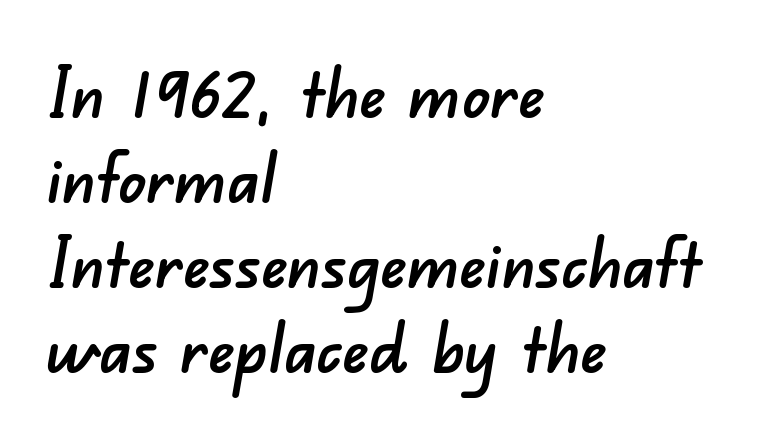
These lines keep a tight, regular rhythm from letter to letter. Has an underline been added? It has not. The ragged edge is on the right, which tells us the setting is flush left. Horizontal bands of white between lines are of average thickness. Nope, no serifs anywhere on these letters.
